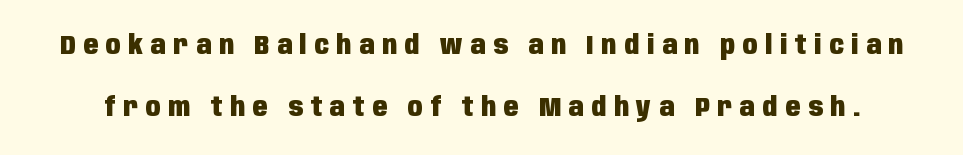
Q: Is the text bold? A: Yes.
Q: Is the text italic (slanted)? A: No, it is upright.
Q: Is the text underlined? A: No.
Q: Is the spacing between letters normal or unusually wide? A: Unusually wide.
Q: Is the spacing between lines tight, normal or loose? A: Loose.
